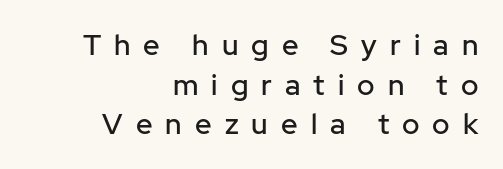
These lines have a slow, spaced-out rhythm from letter to letter. Each letter keeps its own natural width here, so spacing adapts to shape. The letters stand straight up with perfectly vertical stems. Words float on clear page, feet unadorned. Typographically, this falls in the sans-serif category.
